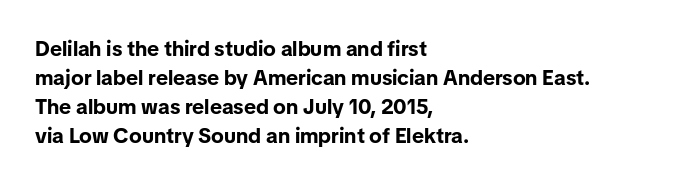
{"italic": "no", "bold": "yes", "underline": "no", "align": "left", "line_spacing": "normal", "line_spacing_ratio": 1.38, "letter_spacing": "normal", "letter_spacing_em": 0.0, "glyph_px": 21}
